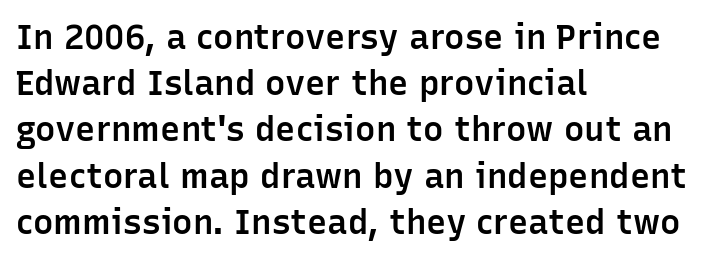
{"serif": "no", "italic": "no", "bold": "semi", "weight": "semibold", "width": "normal", "stroke_contrast": "low", "x_height": "medium", "monospaced": "no", "underline": "no", "align": "left", "line_spacing": "normal", "line_spacing_ratio": 1.36, "letter_spacing": "normal", "letter_spacing_em": 0.0, "glyph_px": 34}
